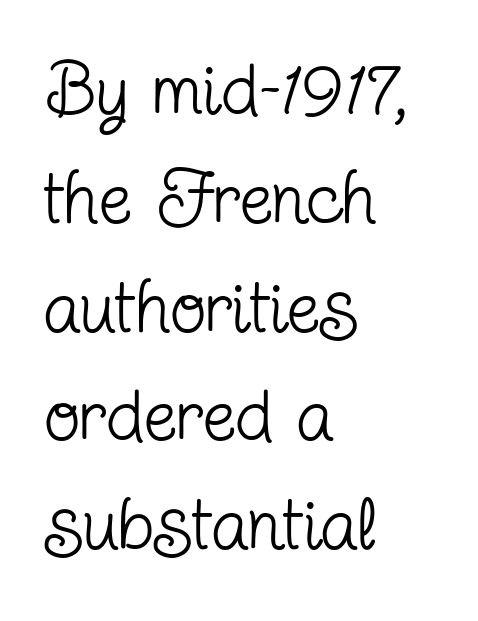
{"serif": "yes", "italic": "no", "bold": "no", "weight": "regular", "width": "condensed", "stroke_contrast": "low", "x_height": "medium", "monospaced": "no", "underline": "no", "align": "left", "line_spacing": "normal", "line_spacing_ratio": 1.47, "letter_spacing": "normal", "letter_spacing_em": 0.0, "glyph_px": 74}
